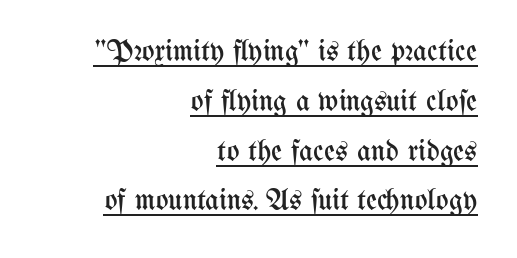
{"italic": "no", "bold": "no", "weight": "regular", "width": "condensed", "stroke_contrast": "medium", "x_height": "medium", "monospaced": "no", "underline": "yes", "align": "right", "line_spacing": "normal", "line_spacing_ratio": 1.66, "letter_spacing": "normal", "letter_spacing_em": 0.0, "glyph_px": 30}
